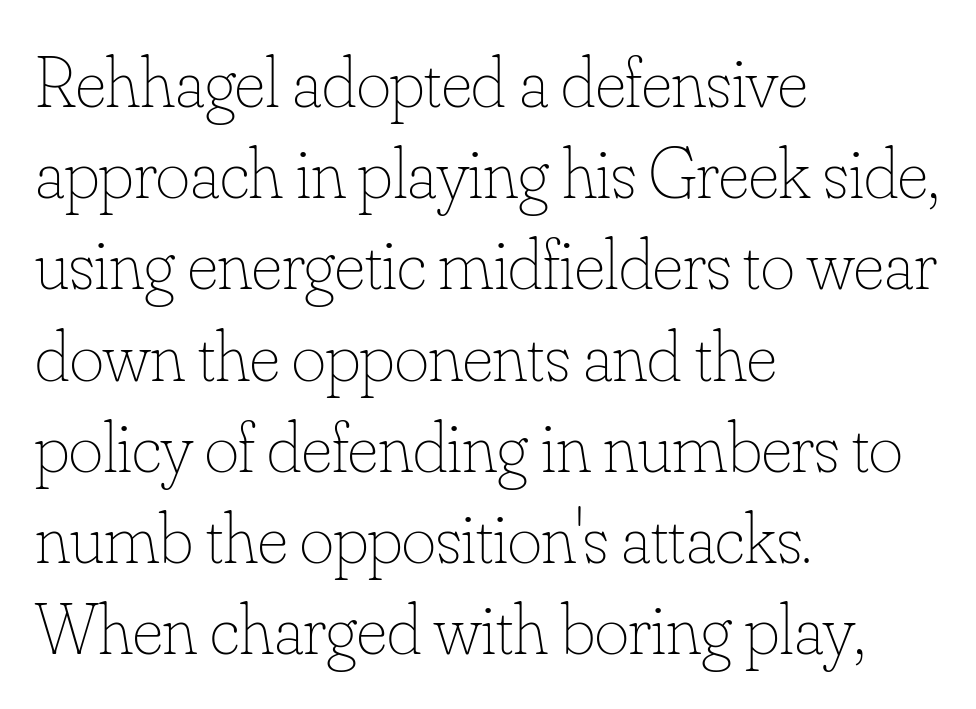
The image shows 73 px thin type, upright; set left-aligned, normal line spacing (1.25x), normal letter spacing, not underlined; low stroke contrast and a small x-height.
